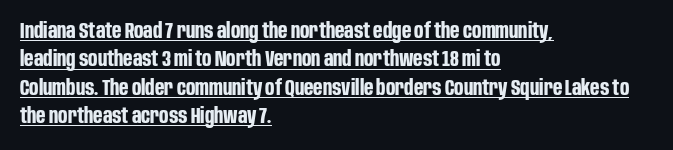
The image shows 22 px bold type, upright; set left-aligned, normal line spacing (1.29x), normal letter spacing, underlined.
